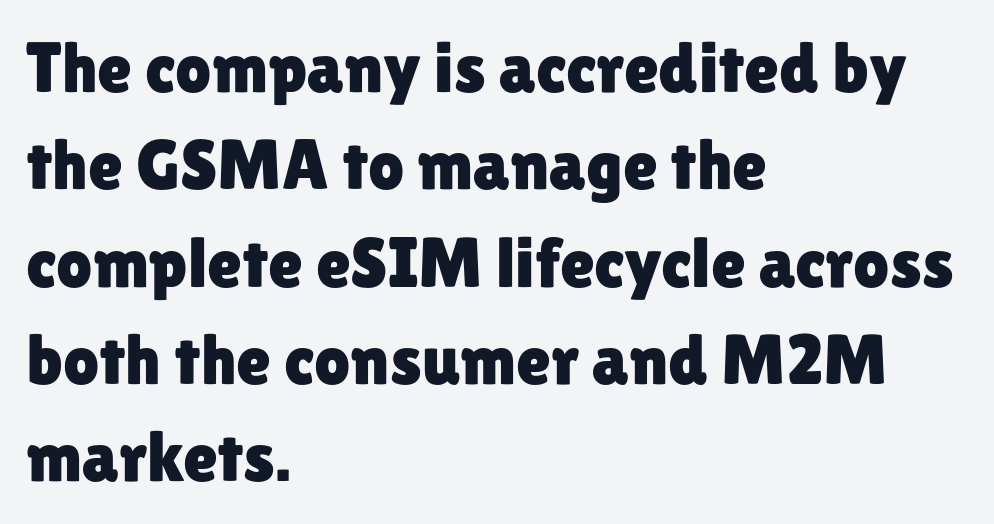
{"serif": "no", "italic": "no", "width": "normal", "stroke_contrast": "low", "x_height": "medium", "monospaced": "no", "underline": "no", "align": "left", "line_spacing": "normal", "line_spacing_ratio": 1.37, "letter_spacing": "normal", "letter_spacing_em": 0.0, "glyph_px": 71}
